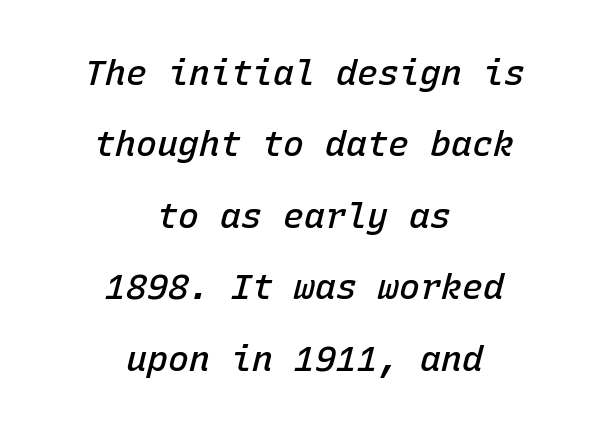
{"italic": "yes", "lean": "right", "slant_degrees": 15, "bold": "semi", "weight": "semibold", "width": "normal", "stroke_contrast": "low", "x_height": "medium", "monospaced": "yes", "underline": "no", "align": "center", "line_spacing": "loose", "line_spacing_ratio": 2.04, "letter_spacing": "normal", "letter_spacing_em": 0.0, "glyph_px": 35}
